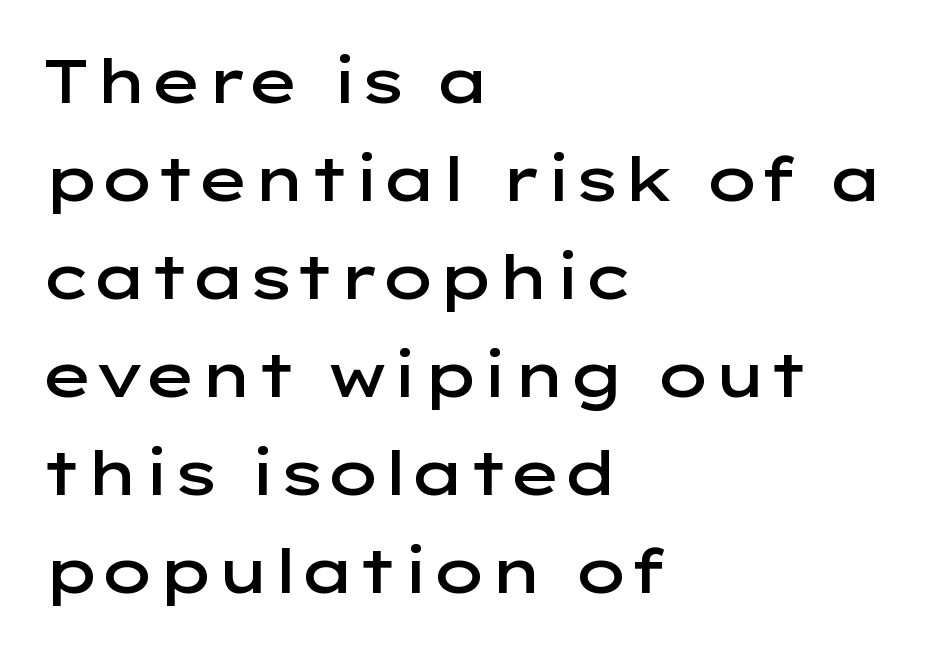
Stroke thickness is moderately raised; the sample reads as semibold. The glyphs in this specimen are sans serif. Is this a fixed-width face? No — the glyphs have proportional, varying widths. Letters rest on an invisible, unmarked baseline. Honestly, the letter spacing is just normal — you wouldn't notice it. The line-height multiplier appears to be the usual default.
